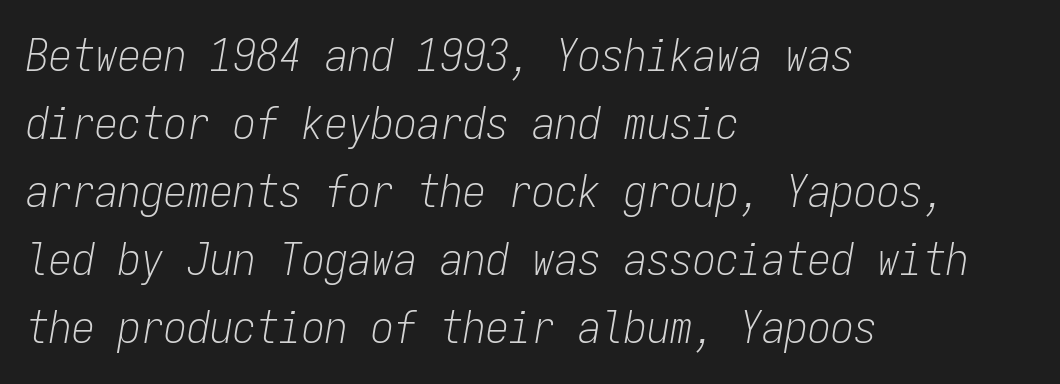
{"italic": "yes", "lean": "right", "slant_degrees": 9, "bold": "no", "weight": "light", "width": "condensed", "stroke_contrast": "low", "x_height": "medium", "monospaced": "yes", "underline": "no", "align": "left", "line_spacing": "normal", "line_spacing_ratio": 1.48, "letter_spacing": "normal", "letter_spacing_em": 0.0, "glyph_px": 46}
